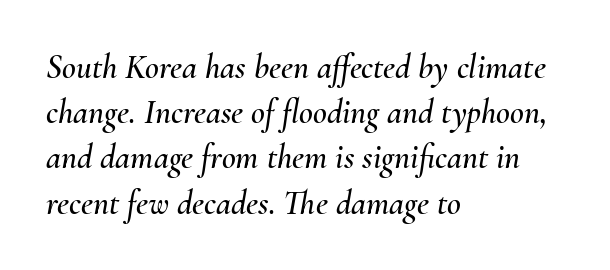
Q: Is the text italic (slanted)? A: Yes, it leans right by about 10 degrees.
Q: Is the text underlined? A: No.
Q: How is the paragraph aligned? A: Left-aligned.
Q: Is the spacing between letters normal or unusually wide? A: Normal.
Q: Is the spacing between lines tight, normal or loose? A: Normal.
Q: Width (condensed, normal, or wide)? A: Normal.
Q: Stroke contrast? A: Medium.
Q: x-height? A: Small.
Q: Monospaced? A: No.
